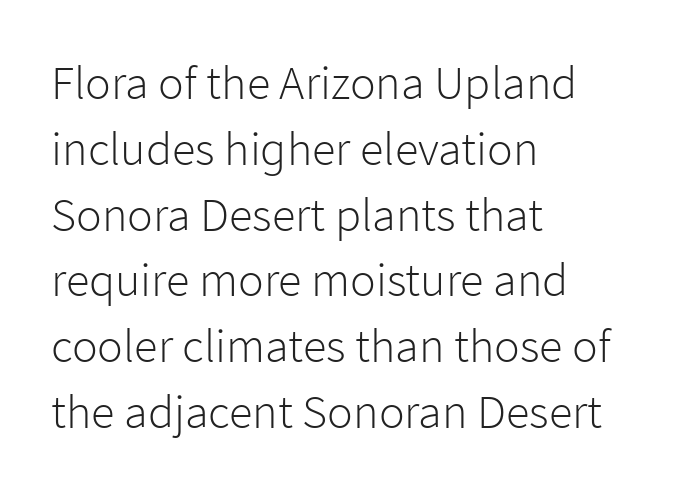
The image shows 48 px light sans-serif type, upright; set left-aligned, normal line spacing (1.37x), normal letter spacing, not underlined; low stroke contrast and a medium x-height.
